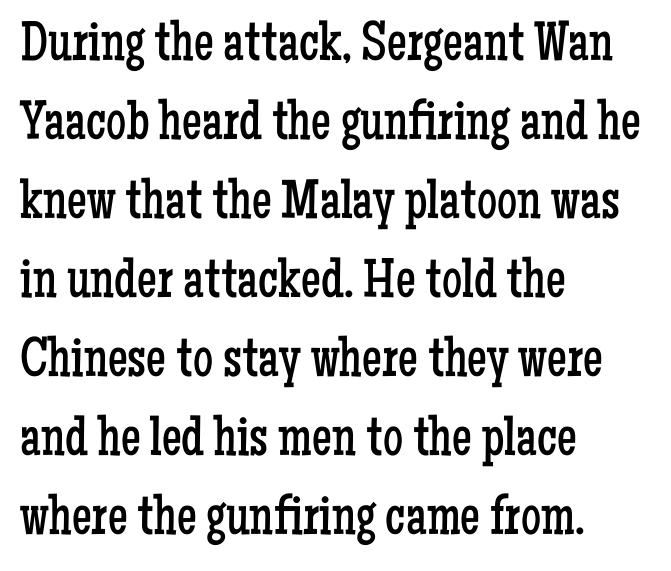
Has an underline been added? It has not. Is this a fixed-width face? No — the glyphs have proportional, varying widths. Characters follow at the spacing the type designer built in. A serif font was chosen for this passage.
